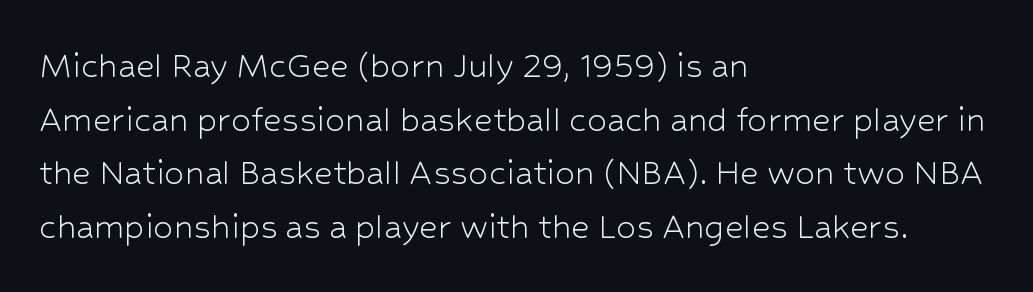
The image shows 40 px light sans-serif type, upright; set left-aligned, normal line spacing (1.34x), normal letter spacing, not underlined; low stroke contrast and a medium x-height.
